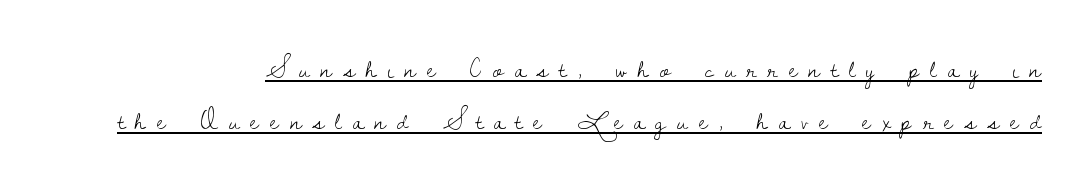
This sample carries an underscore along the baseline area. No chunkiness to these letters — they're not bold. Varying glyph widths throughout — classic text-font behaviour.
